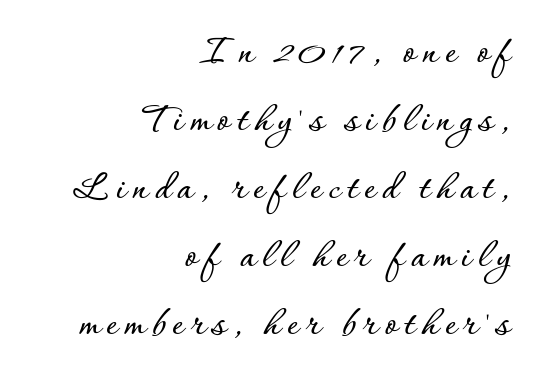
The designer left line spacing at the default. Layout note: lines flush right. Has an underline been added? It has not. These lines are rendered in a variable-pitch font.
